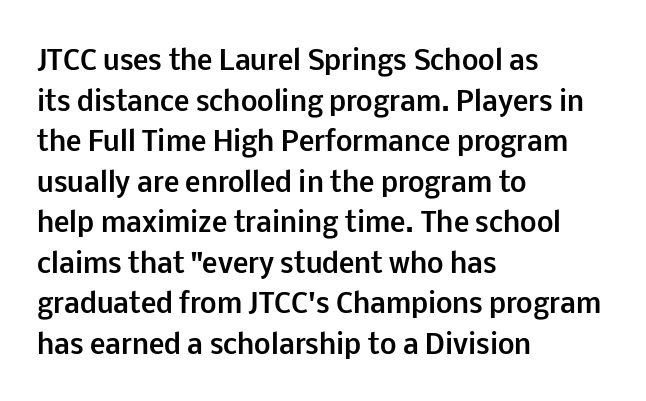
The image shows 26 px bold type, upright; set left-aligned, normal line spacing (1.56x), normal letter spacing, not underlined.
